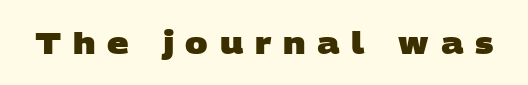
{"serif": "no", "bold": "yes", "weight": "heavy", "width": "wide", "stroke_contrast": "low", "x_height": "large", "monospaced": "no", "underline": "no", "letter_spacing": "wide", "letter_spacing_em": 0.39, "glyph_px": 30}
